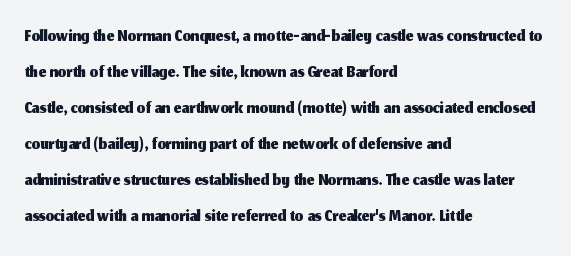
{"italic": "no", "underline": "no", "align": "left", "line_spacing": "normal", "line_spacing_ratio": 1.33, "letter_spacing": "normal", "letter_spacing_em": 0.0, "glyph_px": 27}
